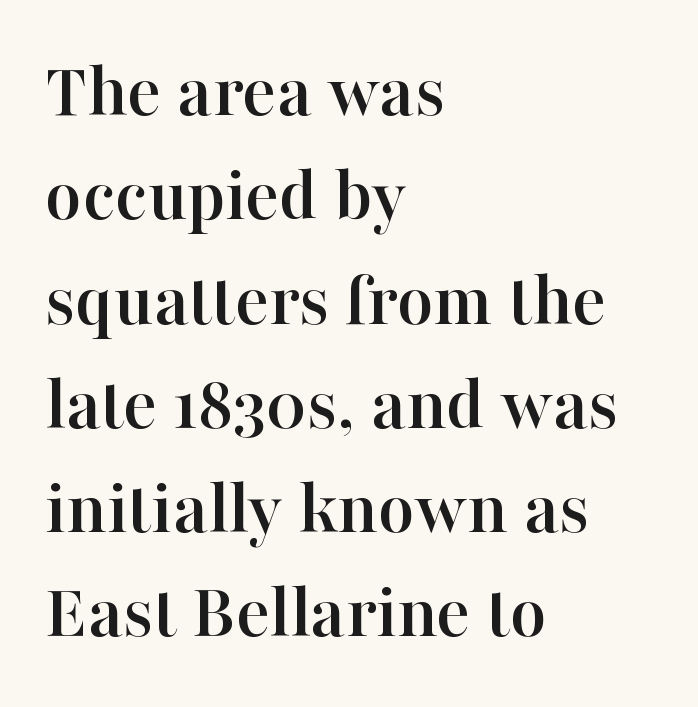
{"serif": "yes", "italic": "no", "width": "normal", "stroke_contrast": "high", "x_height": "medium", "monospaced": "no", "underline": "no", "align": "left", "line_spacing": "normal", "line_spacing_ratio": 1.32, "letter_spacing": "normal", "letter_spacing_em": 0.0, "glyph_px": 79}
